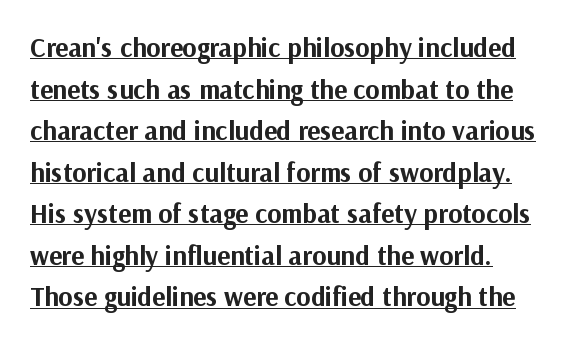
The paragraph shown leans on its left margin. The typesetting leans heavy: a genuine bold. Words appear dense and cohesive because spacing is normal. A typesetter would mark this as roman, not italic.
